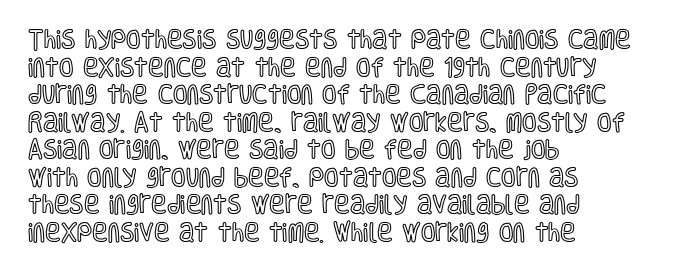
Line starts are locked; line ends wander. Leading matches the norm, producing a regular column. Characters remain perfectly vertical along every line. The area under the type is left untouched. Caption: standard tracking, unaltered.
